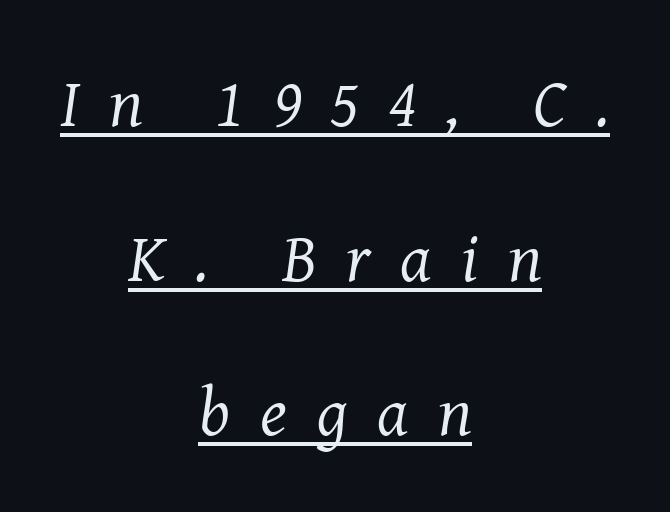
Q: Is the text bold? A: No.
Q: Is the text italic (slanted)? A: Yes, it leans right by about 8 degrees.
Q: Is the typeface a serif or a sans-serif typeface? A: Serif.
Q: Is the text underlined? A: Yes.
Q: How is the paragraph aligned? A: Centered.
Q: Is the spacing between letters normal or unusually wide? A: Unusually wide.
Q: Is the spacing between lines tight, normal or loose? A: Loose.
Q: Width (condensed, normal, or wide)? A: Normal.
Q: Stroke contrast? A: Medium.
Q: x-height? A: Medium.
Q: Monospaced? A: No.
